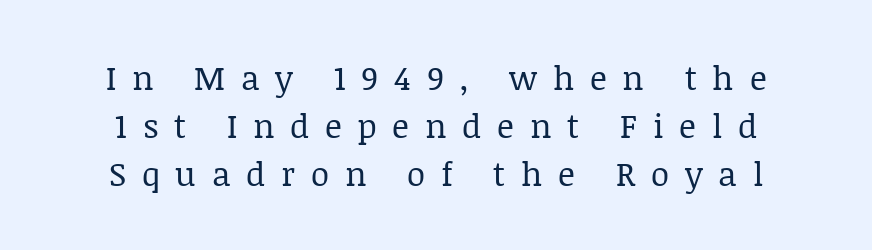
The image shows 33 px regular-weight serif type, upright; set normal line spacing (1.45x), unusually wide letter spacing (+0.48 em), not underlined; low stroke contrast and a large x-height.
